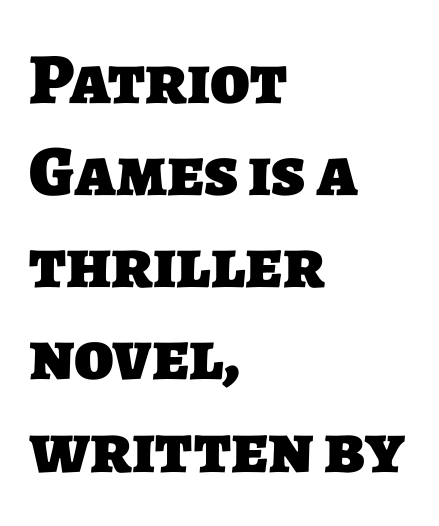
{"serif": "no", "bold": "yes", "weight": "heavy", "width": "normal", "stroke_contrast": "low", "x_height": "large", "monospaced": "no", "underline": "no", "align": "left", "line_spacing": "normal", "line_spacing_ratio": 1.28, "letter_spacing": "normal", "letter_spacing_em": 0.0, "glyph_px": 72}
